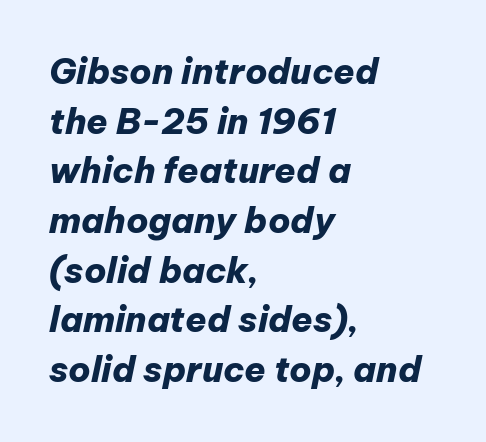
The image shows 35 px heavy type, italic (leaning right); set left-aligned, normal line spacing (1.42x), normal letter spacing, not underlined; low stroke contrast and a medium x-height.
